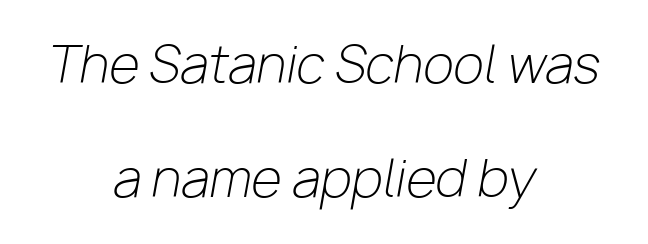
If you measured baseline to baseline, you'd find a long distance. Tracking value appears to be zero — textbook default spacing. You can tell it's italic because the verticals aren't actually vertical. Spacing verdict: proportional, widths tailored to each character. Check the space under the baseline: it is left empty. Both edges are ragged and mirror each other, which tells us the setting is centered.
